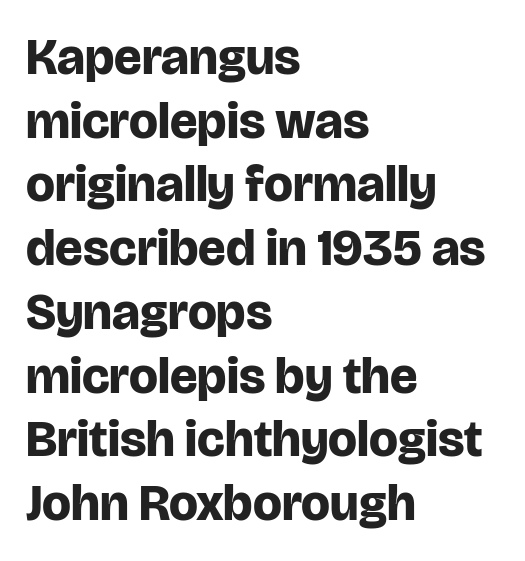
Q: Is the text bold? A: Yes.
Q: Is the text italic (slanted)? A: No, it is upright.
Q: Is the typeface a serif or a sans-serif typeface? A: Sans-serif.
Q: Is the text underlined? A: No.
Q: How is the paragraph aligned? A: Left-aligned.
Q: Is the spacing between letters normal or unusually wide? A: Normal.
Q: Is the spacing between lines tight, normal or loose? A: Normal.
Q: Width (condensed, normal, or wide)? A: Normal.
Q: Stroke contrast? A: Low.
Q: x-height? A: Large.
Q: Monospaced? A: No.
